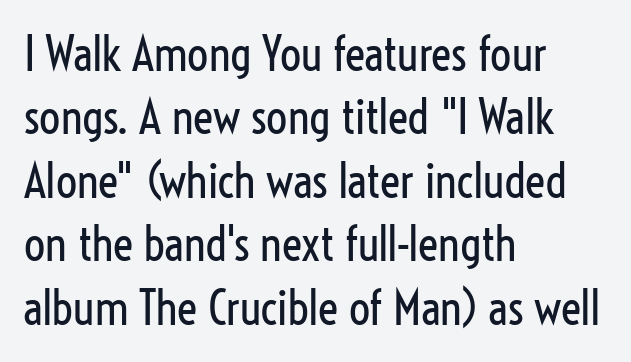
The image shows 47 px regular-weight, condensed sans-serif type, upright; set left-aligned, normal line spacing (1.35x), normal letter spacing, not underlined; low stroke contrast and a medium x-height.
